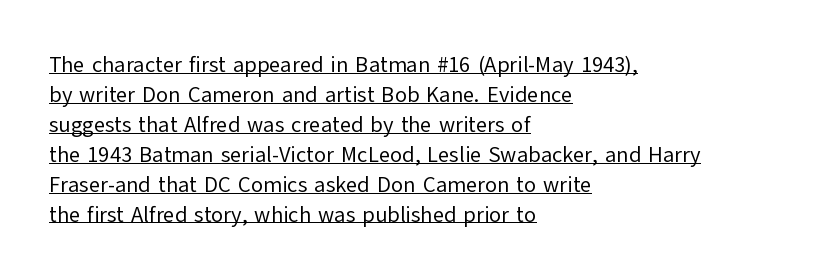
Think standard paragraph weight, or any step lighter than that. Leftover space on each line is placed entirely after the last word. The rendering keeps characters at their native spacing. Is there any slant? The stems are plumb. The space between consecutive lines is moderate. Glance below the letters and you will spot a drawn line.
